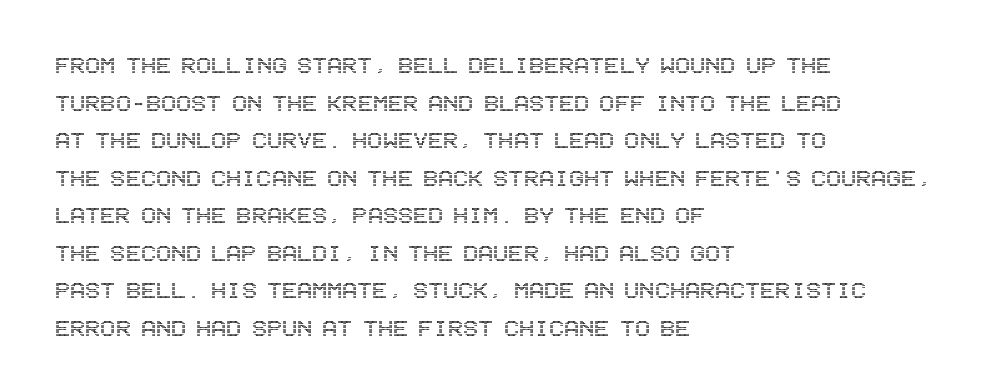
Nothing unusual about the tracking: characters are spaced as the font intends. This sample keeps an unexceptional amount of space between lines. The setting favours the left margin, as ordinary paragraphs usually do. Quick note: underline off. The axis of the letterforms is exactly vertical.
